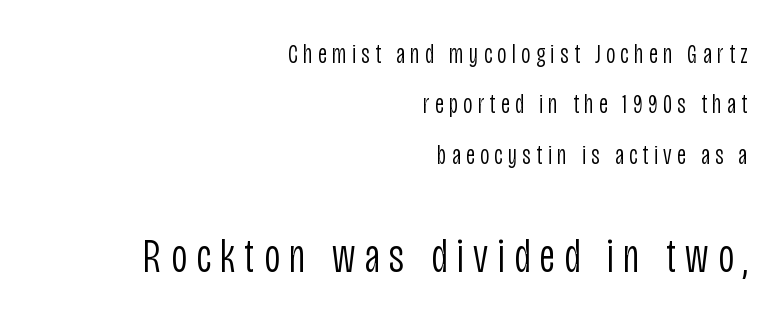
{"serif": "no", "italic": "no", "bold": "no", "weight": "light", "width": "condensed", "stroke_contrast": "low", "x_height": "large", "monospaced": "no", "underline": "no", "align": "right", "line_spacing_ratio": 1.8, "larger_block": "second", "size_ratio": 1.75, "glyph_px": 49}
